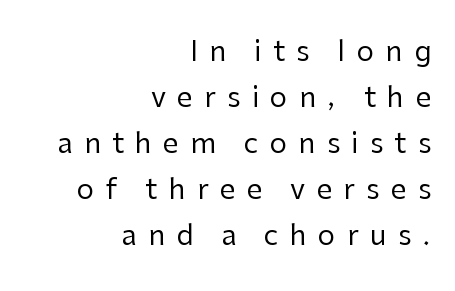
{"serif": "no", "italic": "no", "bold": "no", "weight": "regular", "width": "normal", "stroke_contrast": "low", "x_height": "medium", "monospaced": "no", "underline": "no", "align": "right", "line_spacing": "normal", "line_spacing_ratio": 1.64, "letter_spacing": "wide", "letter_spacing_em": 0.4, "glyph_px": 28}
